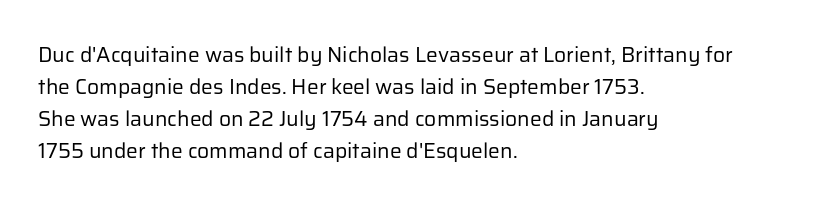
Is the block centered? No — it sits flush against the left margin. Honestly, the row spacing looks completely unremarkable. Check under the words: just untouched page. Ascenders rise straight up at ninety degrees. Nobody touched the tracking dial on this one.
